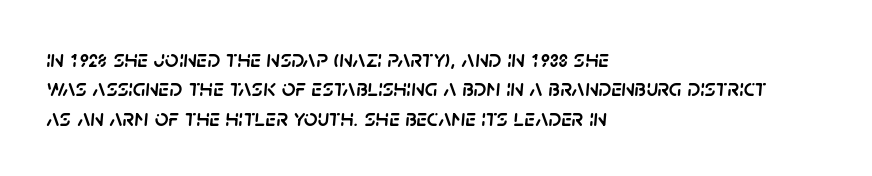
{"italic": "yes", "lean": "right", "slant_degrees": 5, "underline": "no", "align": "left", "line_spacing_ratio": 1.22, "letter_spacing": "normal", "letter_spacing_em": 0.0, "glyph_px": 24}
